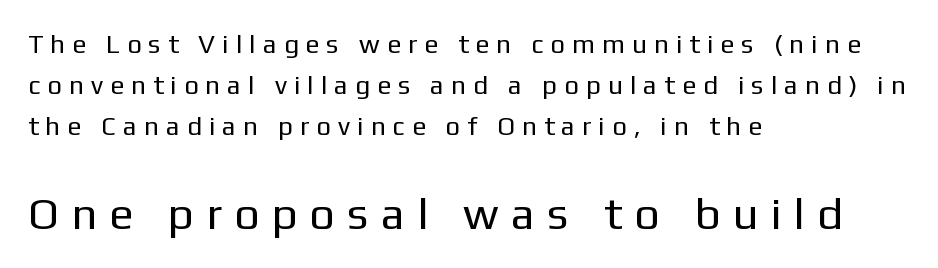
Underline: absent. Think of a printed novel: that variable character pitch is what you see here. Italic: no, the glyphs are upright roman. Normally led — the rows are evenly, conventionally spaced. These lines are set flush left with a ragged right edge. The line texture is sparse and dotted thanks to wide tracking.
